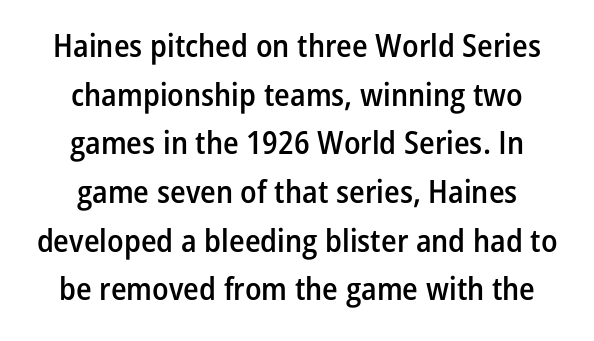
The image shows 32 px semibold, condensed sans-serif type, upright; set normal line spacing (1.52x), normal letter spacing, not underlined; low stroke contrast and a medium x-height.
